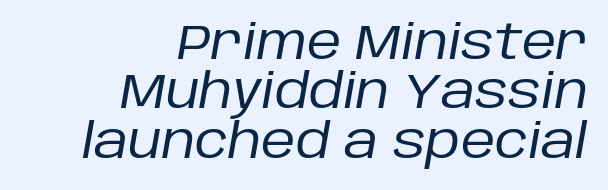
The image shows 48 px regular-weight type, italic (leaning right); set right-aligned, tight line spacing (1.03x), normal letter spacing, not underlined; low stroke contrast and a large x-height.
